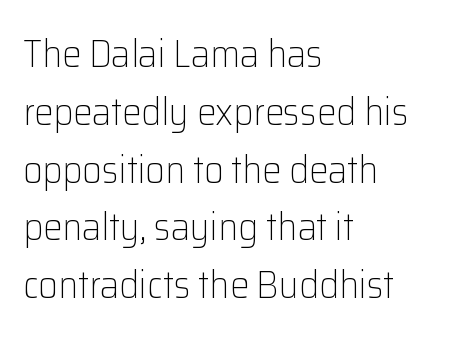
Here the designer chose a conventional face with non-uniform glyph widths. The strokes are not fattened; the text isn't bold. Regular leading. Short and long lines alike share a common starting point at left.
